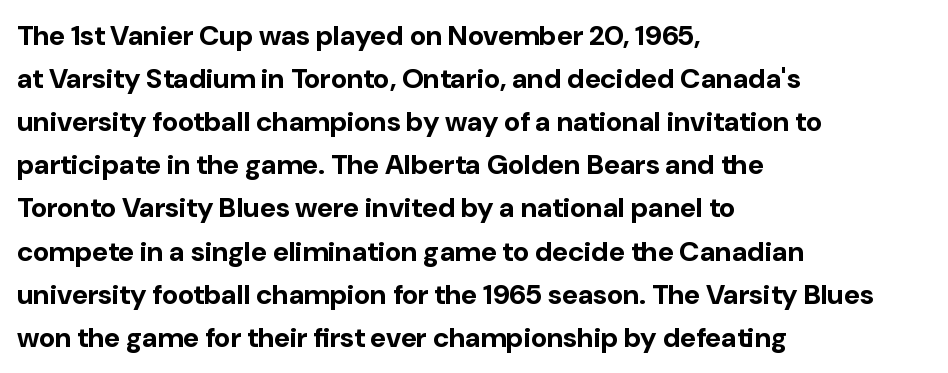
Each new line begins a customary step beneath the previous one. The rendering uses natural spacing where letterforms have individual widths. The axis of the letterforms is exactly vertical. The letters are bold, with thick, heavy strokes.
